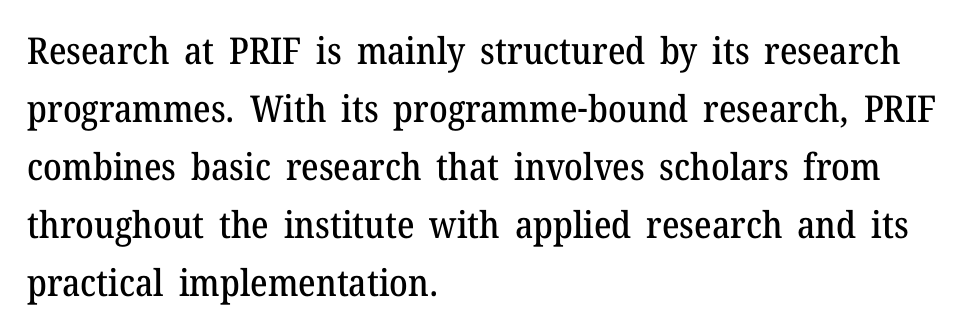
Q: Is the text italic (slanted)? A: No, it is upright.
Q: Is the typeface a serif or a sans-serif typeface? A: Serif.
Q: Is the text underlined? A: No.
Q: How is the paragraph aligned? A: Left-aligned.
Q: Is the spacing between letters normal or unusually wide? A: Normal.
Q: Is the spacing between lines tight, normal or loose? A: Normal.
Q: Width (condensed, normal, or wide)? A: Normal.
Q: Stroke contrast? A: Medium.
Q: x-height? A: Medium.
Q: Monospaced? A: No.
